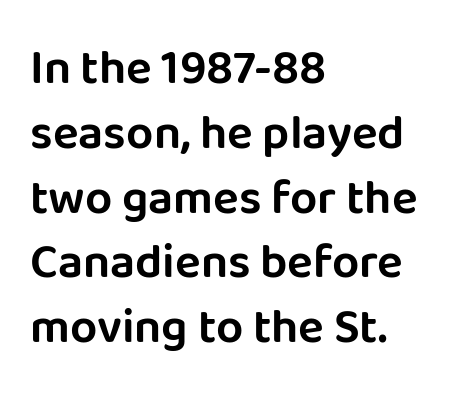
The axis of the letterforms is exactly vertical. Observe the absence of serifs on each vertical stroke in this sample. Is the block centered? No — it sits flush against the left margin. The tracking reads as untouched default to a designer's eye.
